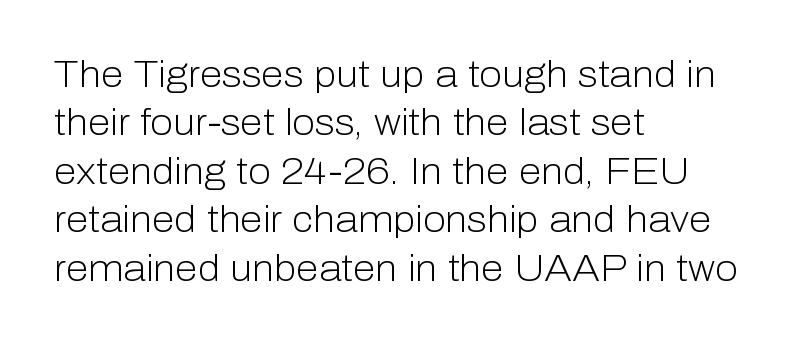
{"serif": "no", "italic": "no", "bold": "no", "weight": "light", "width": "normal", "stroke_contrast": "low", "x_height": "medium", "monospaced": "no", "underline": "no", "align": "left", "line_spacing": "normal", "line_spacing_ratio": 1.31, "letter_spacing": "normal", "letter_spacing_em": 0.0, "glyph_px": 37}
